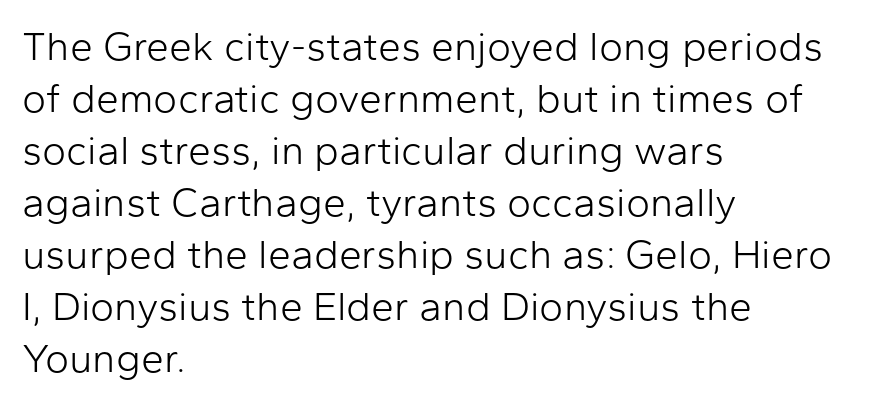
Q: Is the text bold? A: No.
Q: Is the text italic (slanted)? A: No, it is upright.
Q: Is the typeface a serif or a sans-serif typeface? A: Sans-serif.
Q: Is the text underlined? A: No.
Q: How is the paragraph aligned? A: Left-aligned.
Q: Is the spacing between letters normal or unusually wide? A: Normal.
Q: Is the spacing between lines tight, normal or loose? A: Normal.
Q: Width (condensed, normal, or wide)? A: Normal.
Q: Stroke contrast? A: Low.
Q: x-height? A: Medium.
Q: Monospaced? A: No.
